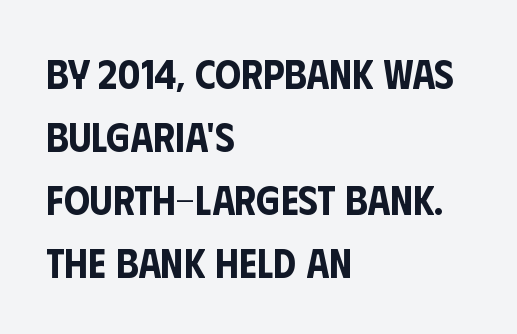
Q: Is the text italic (slanted)? A: No, it is upright.
Q: Is the typeface a serif or a sans-serif typeface? A: Sans-serif.
Q: Is the text underlined? A: No.
Q: How is the paragraph aligned? A: Left-aligned.
Q: Is the spacing between letters normal or unusually wide? A: Normal.
Q: Is the spacing between lines tight, normal or loose? A: Normal.
Q: Width (condensed, normal, or wide)? A: Condensed.
Q: Stroke contrast? A: Low.
Q: x-height? A: Large.
Q: Monospaced? A: No.
